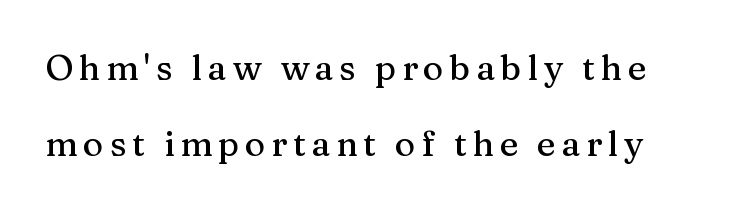
The image shows 35 px serif type, upright; set loose line spacing (2.16x), not underlined; medium stroke contrast and a medium x-height.
